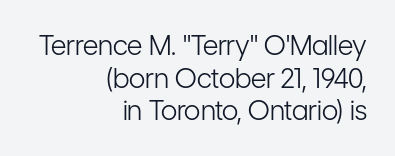
Q: Is the text bold? A: No.
Q: Is the text italic (slanted)? A: No, it is upright.
Q: Is the text underlined? A: No.
Q: How is the paragraph aligned? A: Right-aligned.
Q: Is the spacing between letters normal or unusually wide? A: Normal.
